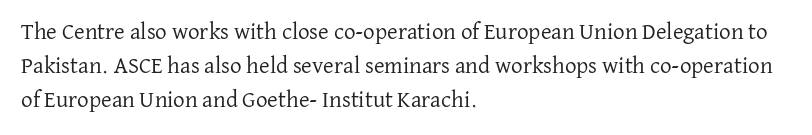
Q: Is the text bold? A: No.
Q: Is the text italic (slanted)? A: No, it is upright.
Q: Is the text underlined? A: No.
Q: How is the paragraph aligned? A: Left-aligned.
Q: Is the spacing between letters normal or unusually wide? A: Normal.
Q: Is the spacing between lines tight, normal or loose? A: Normal.
